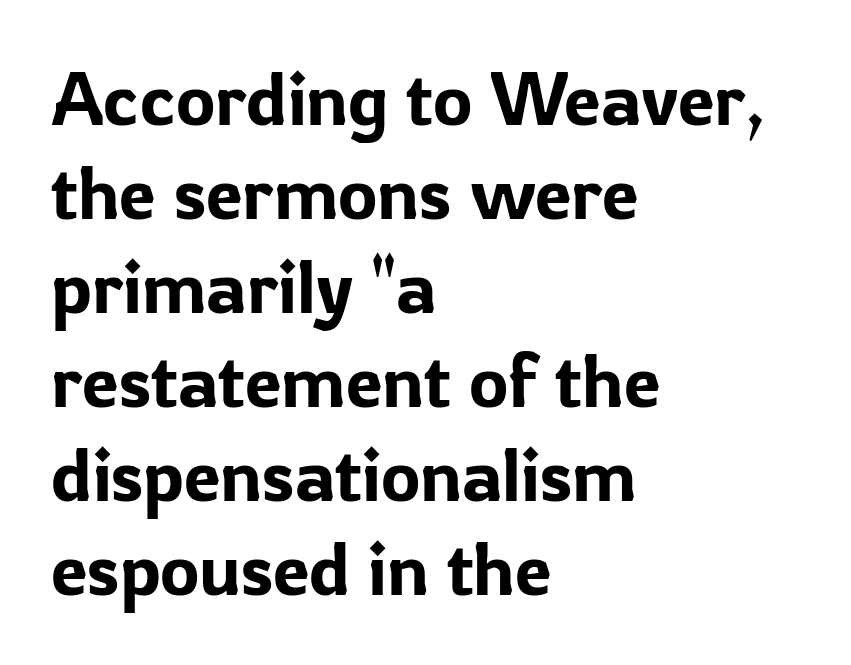
Think of a printed novel: that variable character pitch is what you see here. This sample keeps an unexceptional amount of space between lines. Rendered with straight, roman letterforms. Between one letter and the next there's only the usual sliver of space. This sample uses a sans-serif face. This rendering uses left alignment, leaving the right contour irregular.
